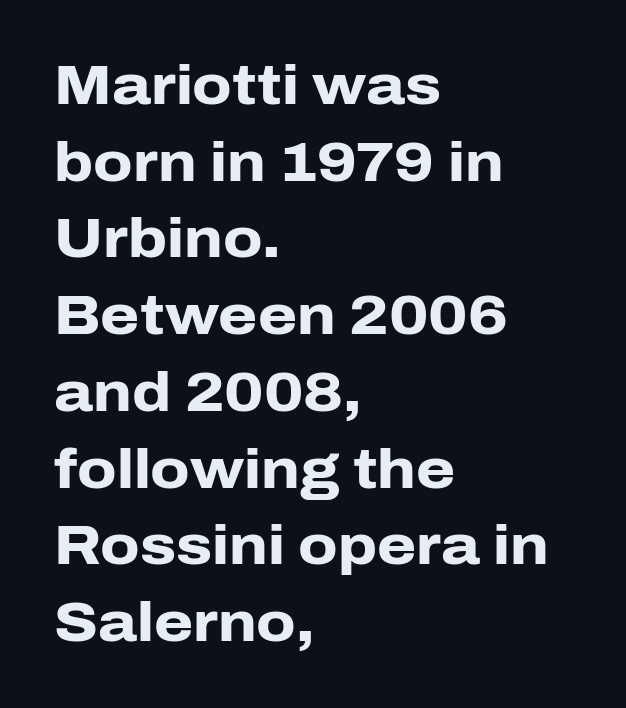
{"serif": "no", "italic": "no", "bold": "yes", "weight": "heavy", "width": "normal", "stroke_contrast": "low", "x_height": "medium", "monospaced": "no", "underline": "no", "align": "left", "line_spacing": "normal", "line_spacing_ratio": 1.37, "letter_spacing": "normal", "letter_spacing_em": 0.0, "glyph_px": 56}
